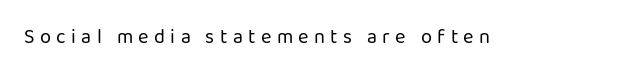
The image shows 20 px text type, upright; set unusually wide letter spacing (+0.27 em), not underlined.
